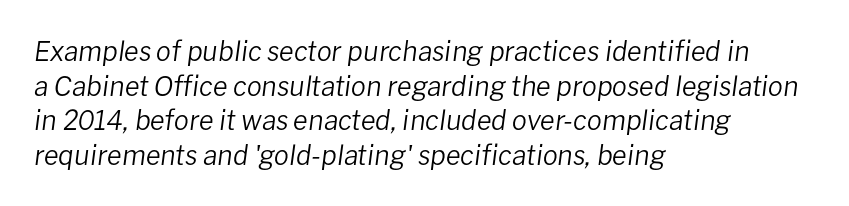
Q: Is the text bold? A: No.
Q: Is the text italic (slanted)? A: Yes, it leans right by about 8 degrees.
Q: Is the text underlined? A: No.
Q: How is the paragraph aligned? A: Left-aligned.
Q: Is the spacing between letters normal or unusually wide? A: Normal.
Q: Is the spacing between lines tight, normal or loose? A: Normal.
